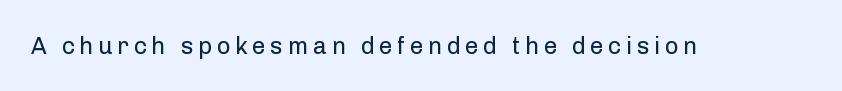
Only glyphs here, with clear space below each row. Posture: upright roman. The font is comparable to plain body text, perhaps lighter.
